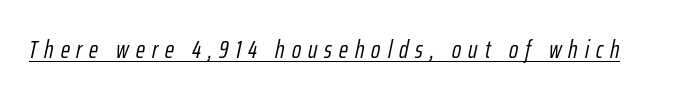
The image shows 25 px text type, italic (leaning right); set unusually wide letter spacing (+0.28 em), underlined.
